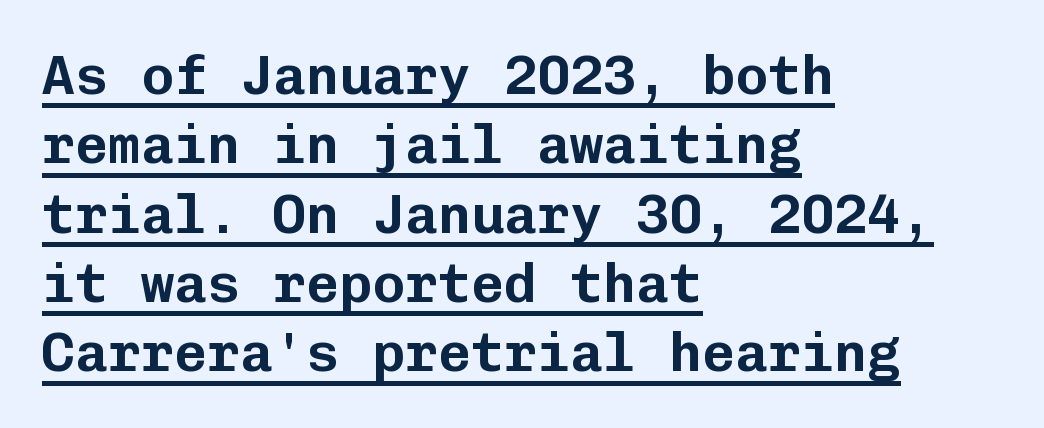
The image shows 55 px sans-serif type, upright, monospaced; set left-aligned, normal line spacing (1.26x), normal letter spacing, underlined; low stroke contrast and a medium x-height.
